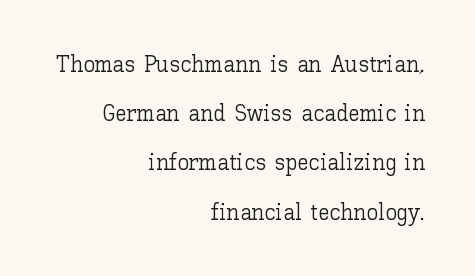
The image shows 23 px text type, upright; set right-aligned, loose line spacing (2.14x), normal letter spacing, not underlined.
